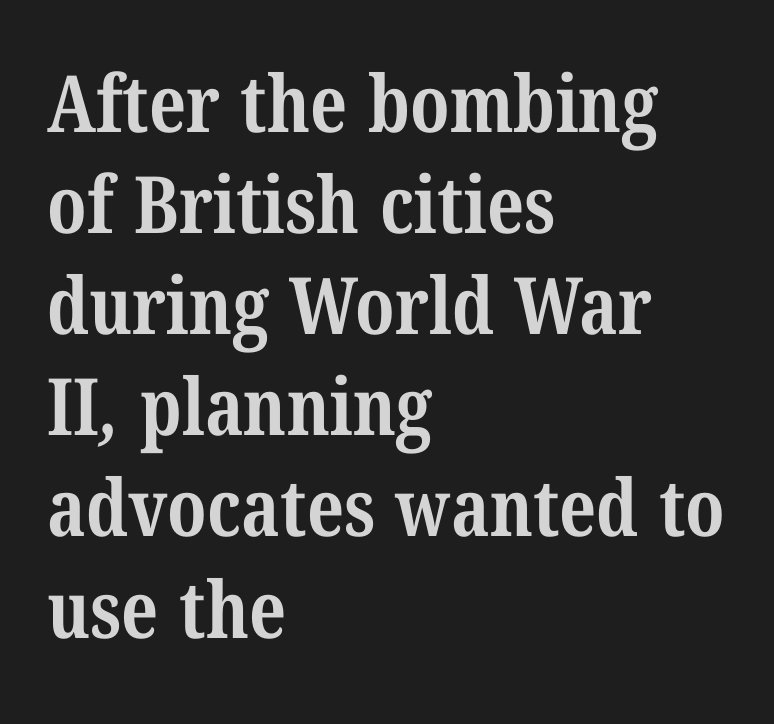
Q: Is the text bold? A: Yes.
Q: Is the typeface a serif or a sans-serif typeface? A: Serif.
Q: Is the text underlined? A: No.
Q: How is the paragraph aligned? A: Left-aligned.
Q: Is the spacing between letters normal or unusually wide? A: Normal.
Q: Is the spacing between lines tight, normal or loose? A: Normal.
Q: Width (condensed, normal, or wide)? A: Condensed.
Q: Stroke contrast? A: Medium.
Q: x-height? A: Medium.
Q: Monospaced? A: No.
